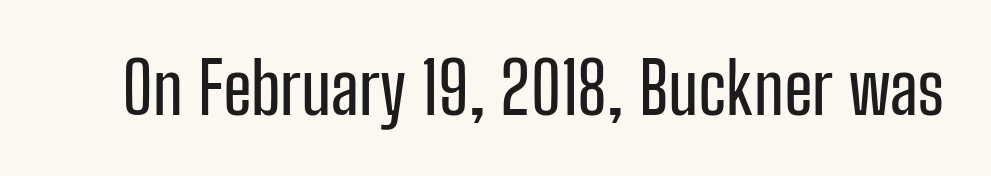
Q: Is the text italic (slanted)? A: No, it is upright.
Q: Is the typeface a serif or a sans-serif typeface? A: Sans-serif.
Q: Is the text underlined? A: No.
Q: Is the spacing between letters normal or unusually wide? A: Normal.
Q: Width (condensed, normal, or wide)? A: Condensed.
Q: Stroke contrast? A: Low.
Q: x-height? A: Medium.
Q: Monospaced? A: No.
